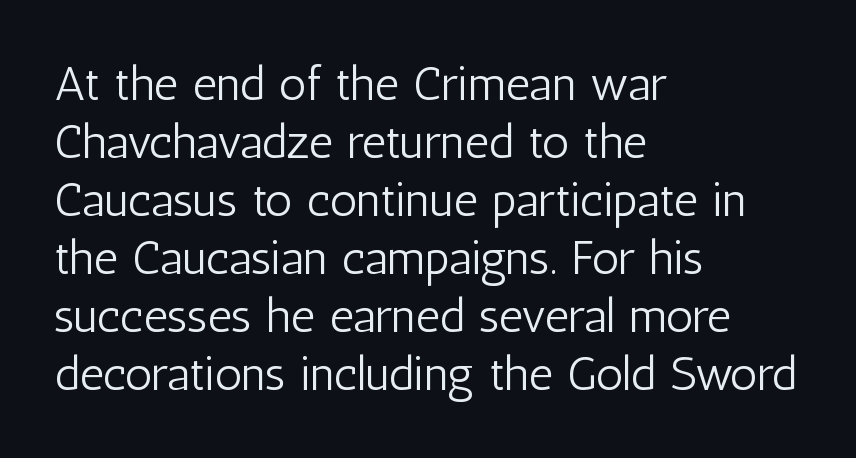
Q: Is the text bold? A: No.
Q: Is the text italic (slanted)? A: No, it is upright.
Q: Is the typeface a serif or a sans-serif typeface? A: Sans-serif.
Q: Is the text underlined? A: No.
Q: How is the paragraph aligned? A: Left-aligned.
Q: Is the spacing between letters normal or unusually wide? A: Normal.
Q: Width (condensed, normal, or wide)? A: Condensed.
Q: Stroke contrast? A: Low.
Q: x-height? A: Medium.
Q: Monospaced? A: No.
